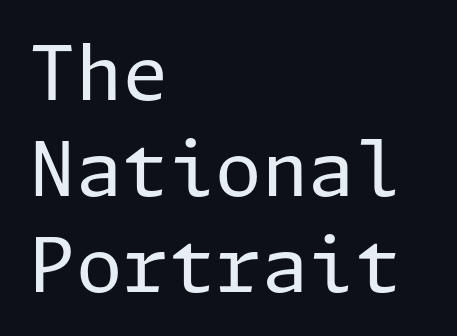
Q: Is the text bold? A: No.
Q: Is the text italic (slanted)? A: No, it is upright.
Q: Is the typeface a serif or a sans-serif typeface? A: Sans-serif.
Q: Is the text underlined? A: No.
Q: How is the paragraph aligned? A: Left-aligned.
Q: Is the spacing between letters normal or unusually wide? A: Normal.
Q: Is the spacing between lines tight, normal or loose? A: Normal.
Q: Width (condensed, normal, or wide)? A: Normal.
Q: Stroke contrast? A: Low.
Q: x-height? A: Medium.
